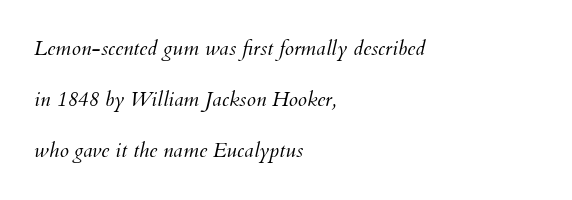
{"italic": "yes", "lean": "right", "slant_degrees": 12, "bold": "no", "underline": "no", "align": "left", "line_spacing": "loose", "line_spacing_ratio": 2.44, "letter_spacing": "normal", "letter_spacing_em": 0.0, "glyph_px": 21}
